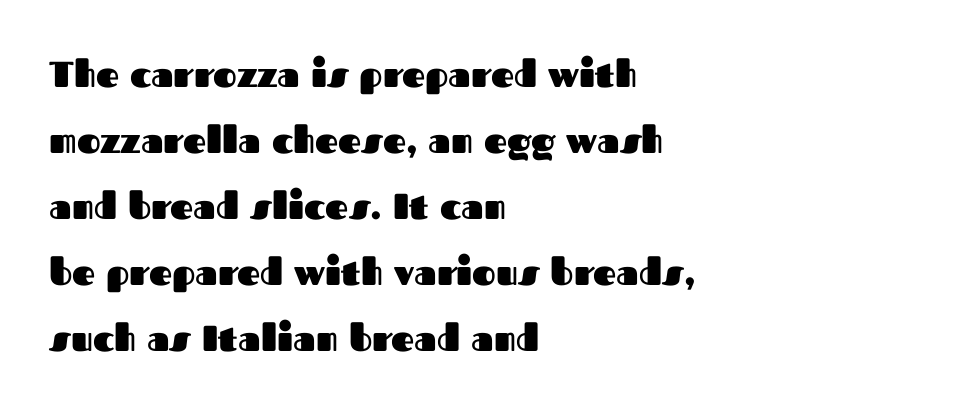
{"serif": "no", "italic": "no", "bold": "yes", "weight": "heavy", "width": "normal", "stroke_contrast": "medium", "x_height": "medium", "monospaced": "no", "underline": "no", "align": "left", "line_spacing_ratio": 1.83, "letter_spacing": "normal", "letter_spacing_em": 0.0, "glyph_px": 36}
